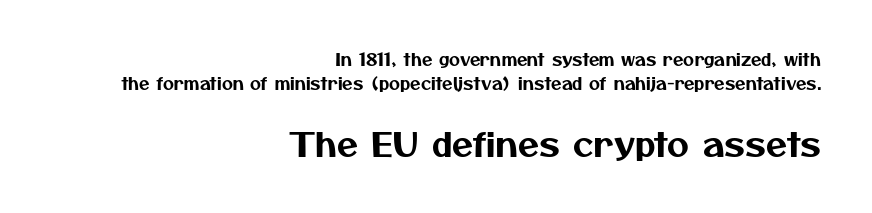
The image shows 34 px sans-serif type; set right-aligned, normal line spacing (1.43x), normal letter spacing, not underlined; the second (bottom) block is 2.0x larger; medium stroke contrast and a medium x-height.
